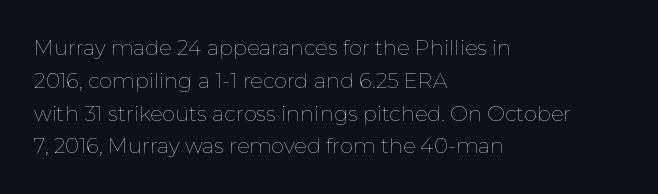
Upright lettering throughout. The rows are spaced the way most documents space them. These lines stack with their left ends in a neat column. The space beneath each line is pristine and unruled. This sample uses plain, unmodified letter spacing. Stem width sits at or under what a default text font uses.
